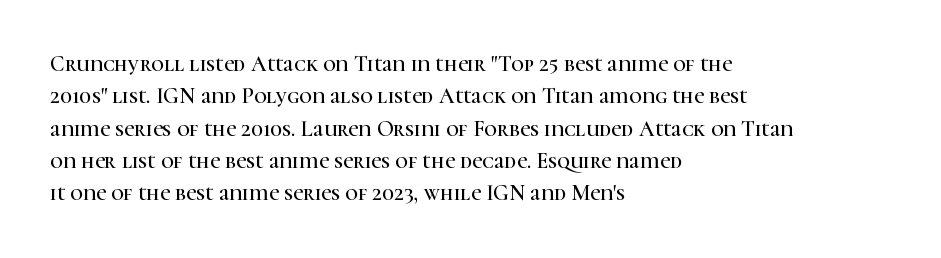
Bare-footed words on every line. The space between consecutive lines is moderate. Caption: standard tracking, unaltered. The lettering holds an erect, upright posture throughout. The text block is weighted toward the left margin, trailing off unevenly rightward.
